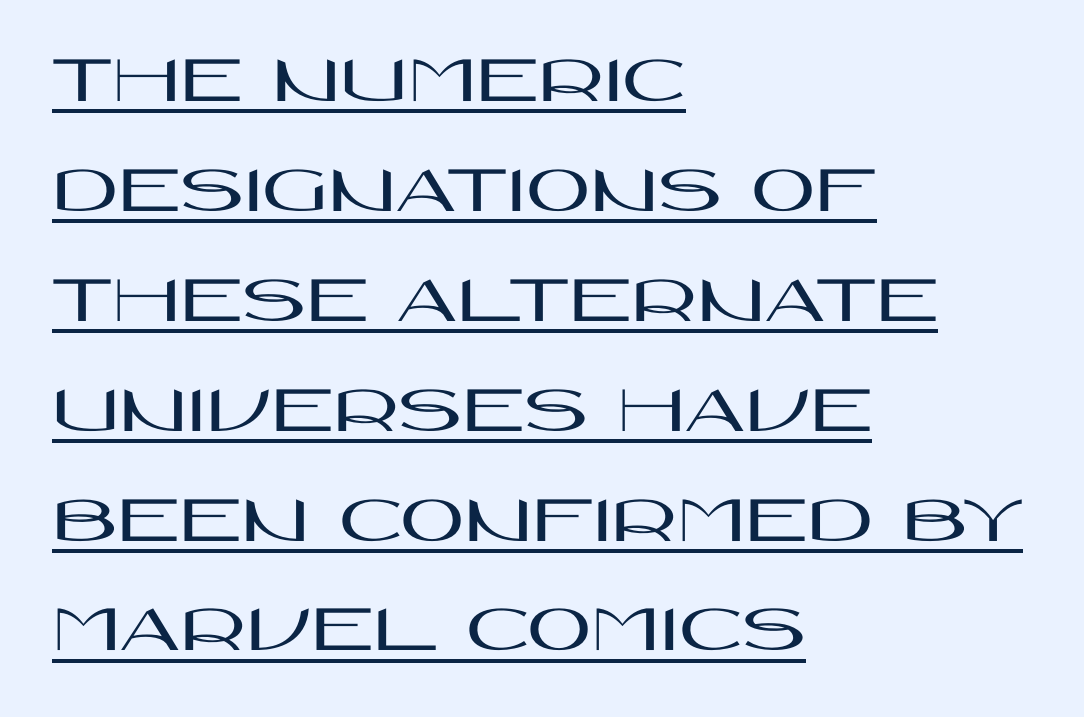
Note the varied advance widths — an 'i' is clearly narrower than an 'm'. This sample uses plain, unmodified letter spacing. Where is the straight margin? On the left. A normal amount of white space separates one row of letters from the next.
